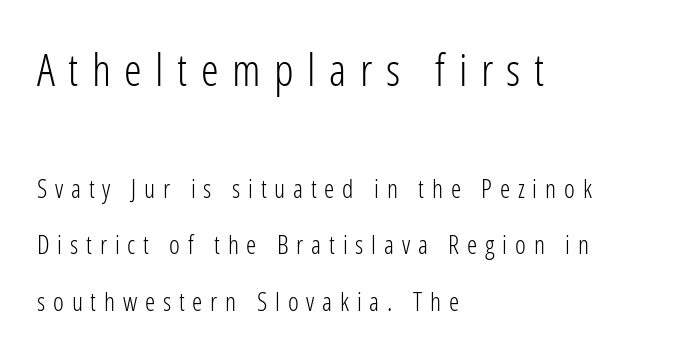
Q: Is the text bold? A: No.
Q: Is the text italic (slanted)? A: No, it is upright.
Q: Is the typeface a serif or a sans-serif typeface? A: Sans-serif.
Q: Is the text underlined? A: No.
Q: How is the paragraph aligned? A: Left-aligned.
Q: Is the spacing between letters normal or unusually wide? A: Unusually wide.
Q: Is the spacing between lines tight, normal or loose? A: Loose.
Q: Which block of text is set in a larger size, the first (top) or the second (bottom)? A: The first (top) one.
Q: Width (condensed, normal, or wide)? A: Condensed.
Q: Stroke contrast? A: Low.
Q: x-height? A: Medium.
Q: Monospaced? A: No.
